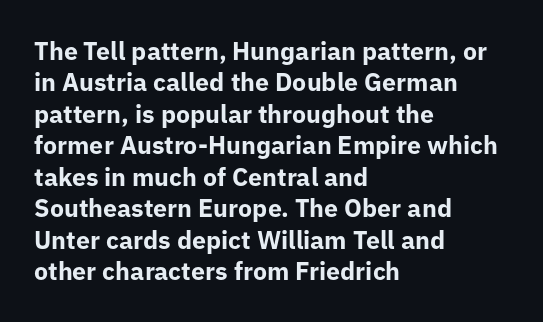
Horizontal alignment here is leftward, the default for most running prose. These lines were composed using upright roman letters. Quick note: underline off. Words appear dense and cohesive because spacing is normal. Honestly, the row spacing looks completely unremarkable. Heft: maximum for text — a bold.
